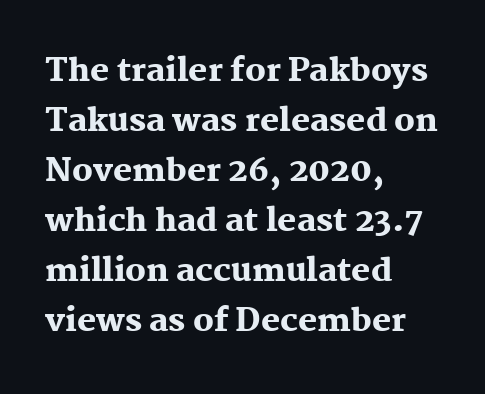
Each new line begins a customary step beneath the previous one. The rendering anchors every line to the left-hand side. Small tapered or slab feet sit at the stroke ends, so this counts as serif. Pretty heavy lettering here — definitely bold. Do the characters align in a grid? No, the font is proportional.
